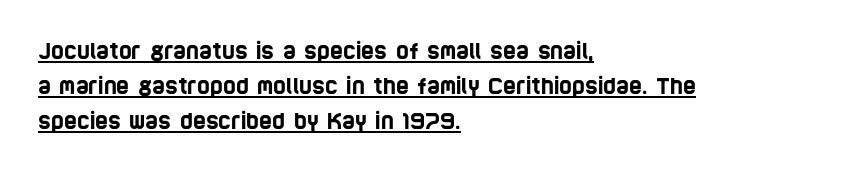
{"underline": "yes", "align": "left", "line_spacing": "normal", "line_spacing_ratio": 1.59, "letter_spacing": "normal", "letter_spacing_em": 0.0, "glyph_px": 22}
